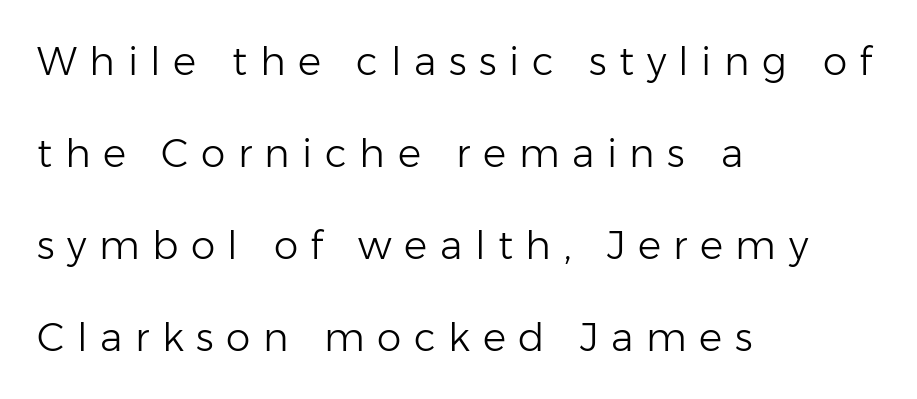
Q: Is the text bold? A: No.
Q: Is the text italic (slanted)? A: No, it is upright.
Q: Is the typeface a serif or a sans-serif typeface? A: Sans-serif.
Q: Is the text underlined? A: No.
Q: How is the paragraph aligned? A: Left-aligned.
Q: Is the spacing between letters normal or unusually wide? A: Unusually wide.
Q: Is the spacing between lines tight, normal or loose? A: Loose.
Q: Width (condensed, normal, or wide)? A: Normal.
Q: Stroke contrast? A: Low.
Q: x-height? A: Medium.
Q: Monospaced? A: No.
